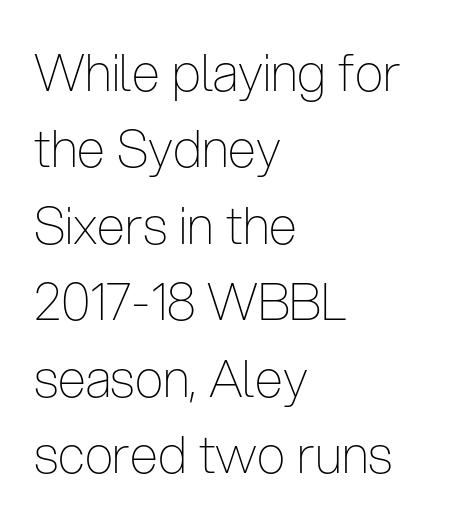
The image shows 51 px thin, condensed sans-serif type, upright; set left-aligned, normal line spacing (1.5x), normal letter spacing, not underlined; low stroke contrast and a medium x-height.
